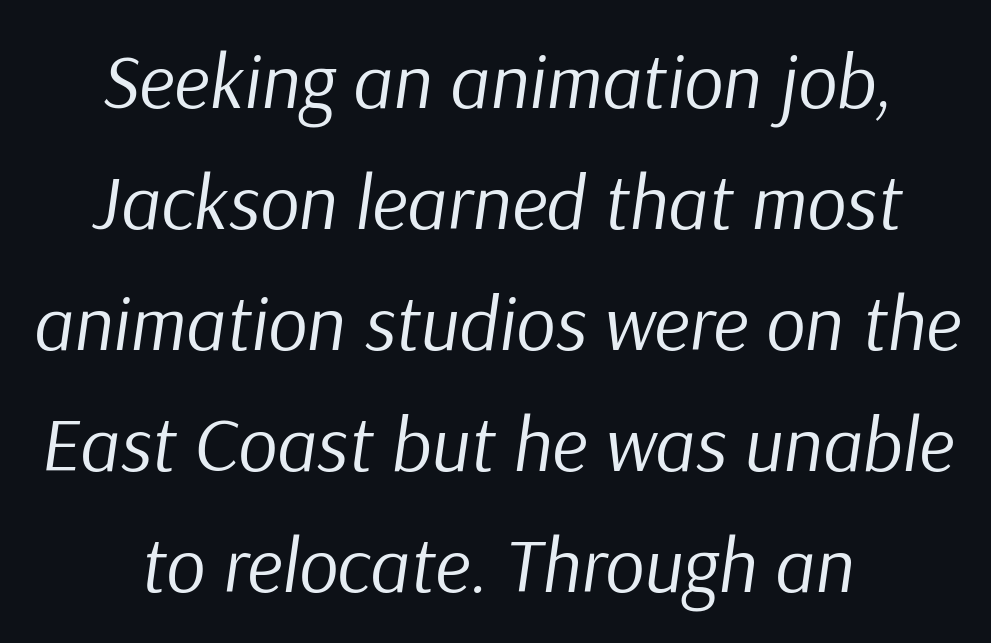
{"italic": "yes", "lean": "right", "slant_degrees": 9, "bold": "no", "weight": "regular", "width": "normal", "stroke_contrast": "low", "x_height": "medium", "monospaced": "no", "underline": "no", "align": "center", "line_spacing": "normal", "line_spacing_ratio": 1.57, "letter_spacing": "normal", "letter_spacing_em": 0.0, "glyph_px": 77}
